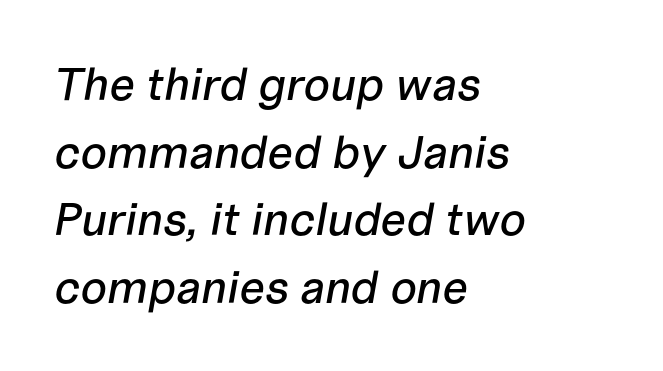
The image shows 46 px text type, italic (leaning right); set left-aligned, normal line spacing (1.47x), normal letter spacing, not underlined; low stroke contrast and a medium x-height.
